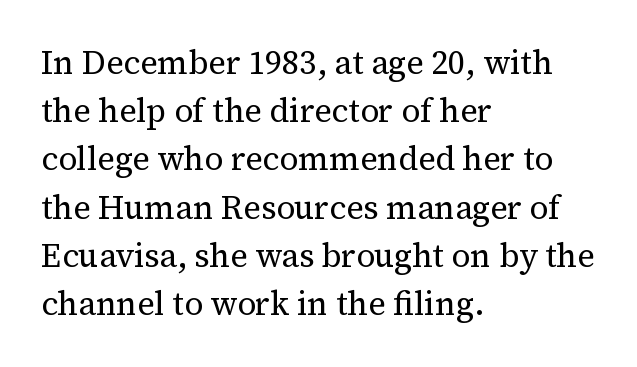
Each letter keeps its own natural width here, so spacing adapts to shape. To sum up the face: it has serifs. This rendering features lettering with no underline. This rendering leaves character spacing at its baseline value. Is this a heavy cut? Hardly; it is regular or lighter. Every character sits straight up, as roman type does.
